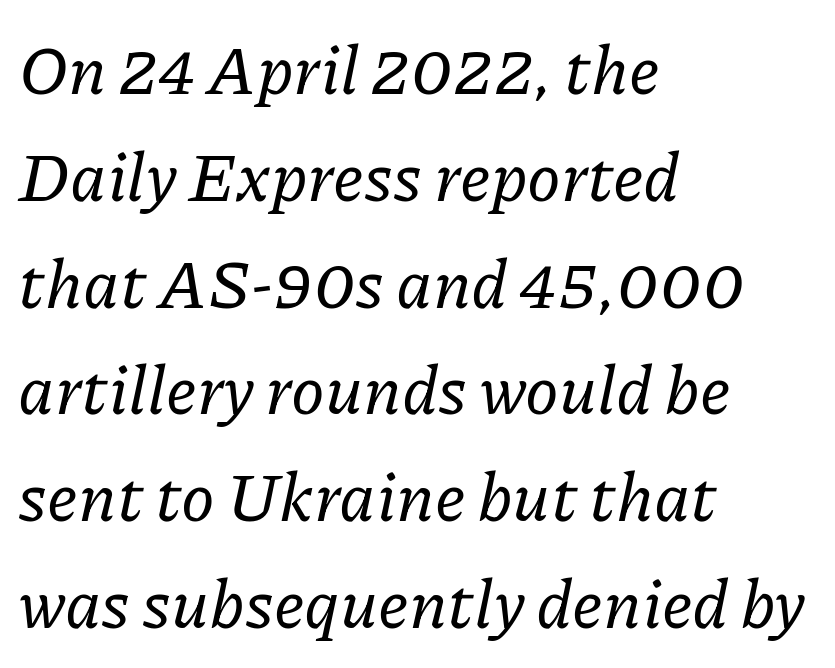
The image shows 68 px serif type, italic (leaning right); set left-aligned, normal line spacing (1.57x), normal letter spacing, not underlined; low stroke contrast and a medium x-height.
